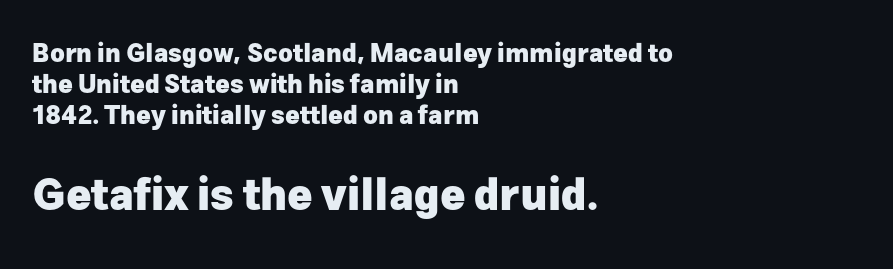
{"serif": "no", "italic": "no", "bold": "yes", "weight": "heavy", "width": "normal", "stroke_contrast": "low", "x_height": "medium", "monospaced": "no", "underline": "no", "align": "left", "line_spacing_ratio": 1.24, "letter_spacing": "normal", "letter_spacing_em": 0.0, "larger_block": "second", "size_ratio": 1.72, "glyph_px": 43}
